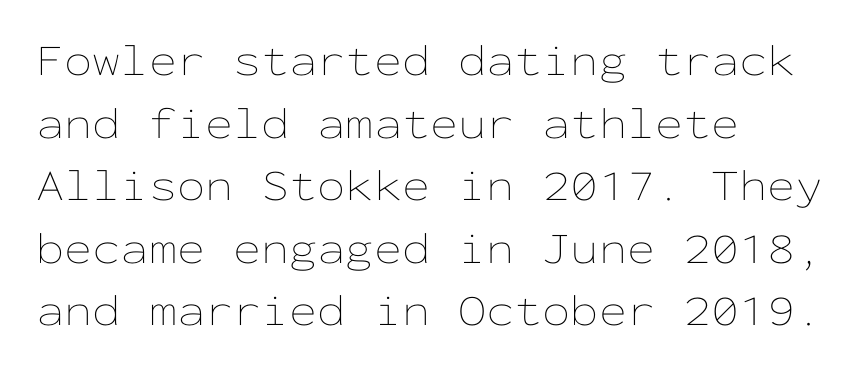
Q: Is the text bold? A: No.
Q: Is the text italic (slanted)? A: No, it is upright.
Q: Is the text underlined? A: No.
Q: How is the paragraph aligned? A: Left-aligned.
Q: Is the spacing between letters normal or unusually wide? A: Normal.
Q: Is the spacing between lines tight, normal or loose? A: Normal.
Q: Width (condensed, normal, or wide)? A: Wide.
Q: Stroke contrast? A: Low.
Q: x-height? A: Medium.
Q: Monospaced? A: Yes.
